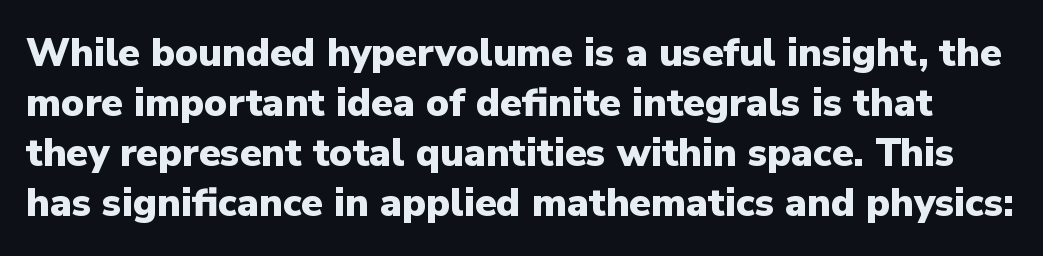
You'd pick this weight for a headline — it's a proper bold. Here the designer chose a conventional face with non-uniform glyph widths. A typesetter would call this leading conventional body-copy spacing. Does extra space separate the letters? No, they use regular spacing.
